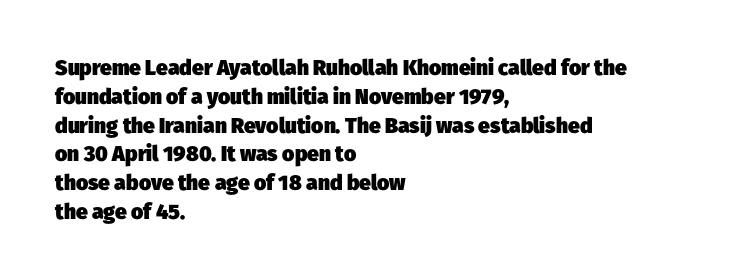
Q: Is the text bold? A: Yes.
Q: Is the text underlined? A: No.
Q: How is the paragraph aligned? A: Left-aligned.
Q: Is the spacing between letters normal or unusually wide? A: Normal.
Q: Is the spacing between lines tight, normal or loose? A: Normal.
